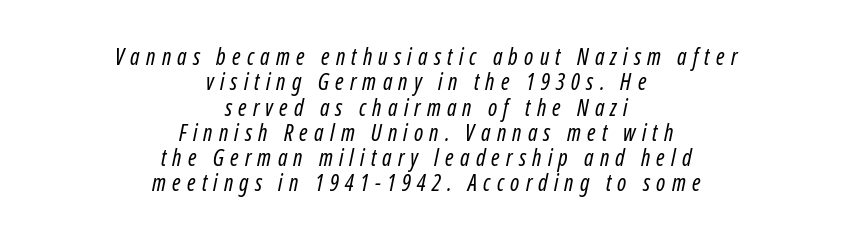
{"bold": "no", "underline": "no", "align": "center", "line_spacing": "tight", "line_spacing_ratio": 1.1, "letter_spacing": "wide", "letter_spacing_em": 0.27, "glyph_px": 23}
